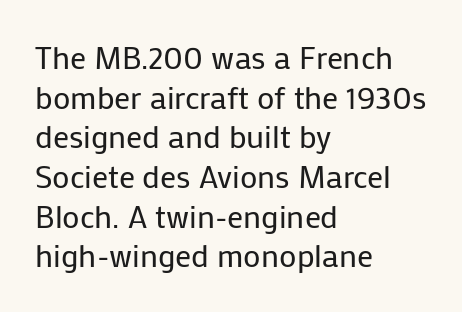
The image shows 32 px regular-weight sans-serif type, upright; set left-aligned, line spacing 1.24x, normal letter spacing, not underlined; low stroke contrast and a medium x-height.
